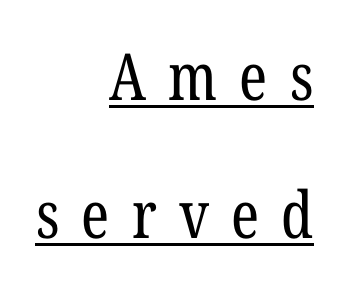
{"serif": "yes", "italic": "no", "bold": "no", "weight": "regular", "width": "condensed", "stroke_contrast": "low", "x_height": "medium", "monospaced": "no", "underline": "yes", "align": "right", "line_spacing": "loose", "line_spacing_ratio": 2.13, "letter_spacing": "wide", "letter_spacing_em": 0.34, "glyph_px": 65}
